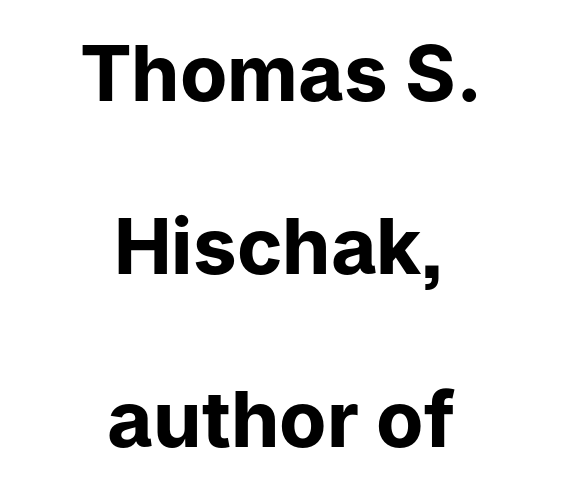
The image shows 77 px bold sans-serif type, upright; set centered, loose line spacing (2.25x), normal letter spacing, not underlined; low stroke contrast and a medium x-height.
